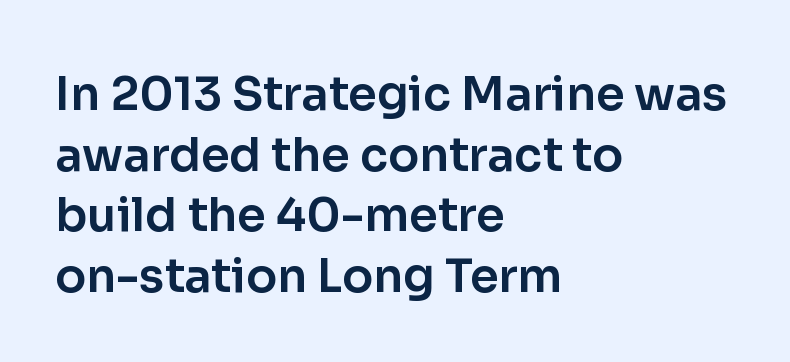
Q: Is the text italic (slanted)? A: No, it is upright.
Q: Is the typeface a serif or a sans-serif typeface? A: Sans-serif.
Q: Is the text underlined? A: No.
Q: How is the paragraph aligned? A: Left-aligned.
Q: Is the spacing between letters normal or unusually wide? A: Normal.
Q: Is the spacing between lines tight, normal or loose? A: Normal.
Q: Width (condensed, normal, or wide)? A: Normal.
Q: Stroke contrast? A: Low.
Q: x-height? A: Medium.
Q: Monospaced? A: No.
